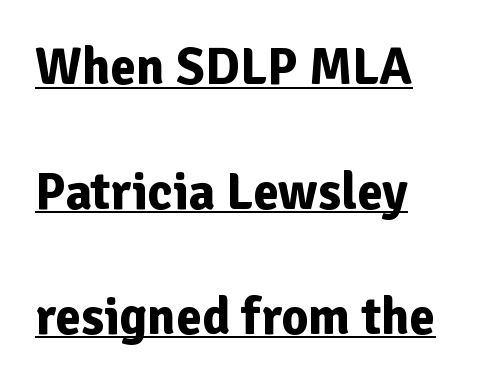
The image shows 52 px bold sans-serif type, upright; set left-aligned, loose line spacing (2.4x), normal letter spacing, underlined; low stroke contrast and a medium x-height.
